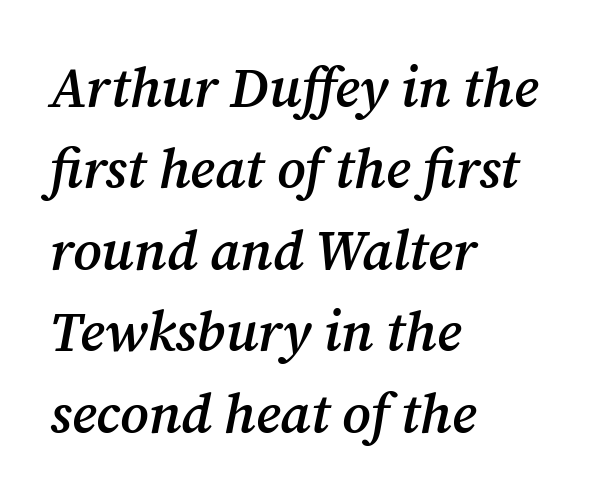
{"serif": "yes", "italic": "yes", "lean": "right", "slant_degrees": 12, "bold": "semi", "weight": "semibold", "width": "normal", "stroke_contrast": "medium", "x_height": "medium", "monospaced": "no", "underline": "no", "align": "left", "line_spacing": "normal", "line_spacing_ratio": 1.48, "letter_spacing": "normal", "letter_spacing_em": 0.0, "glyph_px": 55}
